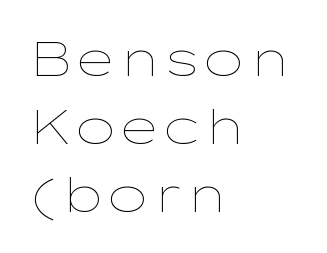
{"italic": "no", "bold": "no", "weight": "thin", "width": "wide", "stroke_contrast": "low", "x_height": "medium", "monospaced": "no", "underline": "no", "align": "left", "line_spacing": "normal", "line_spacing_ratio": 1.42, "letter_spacing": "normal", "letter_spacing_em": 0.0, "glyph_px": 48}
